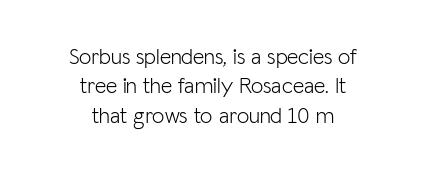
Q: Is the text bold? A: No.
Q: Is the text italic (slanted)? A: No, it is upright.
Q: Is the text underlined? A: No.
Q: How is the paragraph aligned? A: Centered.
Q: Is the spacing between letters normal or unusually wide? A: Normal.
Q: Is the spacing between lines tight, normal or loose? A: Normal.
